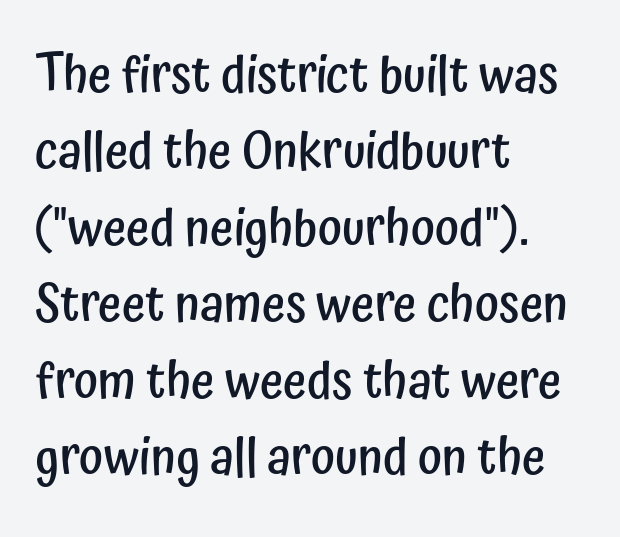
Q: Is the text bold? A: Semi-bold.
Q: Is the text italic (slanted)? A: No, it is upright.
Q: Is the typeface a serif or a sans-serif typeface? A: Sans-serif.
Q: Is the text underlined? A: No.
Q: How is the paragraph aligned? A: Left-aligned.
Q: Is the spacing between letters normal or unusually wide? A: Normal.
Q: Is the spacing between lines tight, normal or loose? A: Normal.
Q: Width (condensed, normal, or wide)? A: Condensed.
Q: Stroke contrast? A: Low.
Q: x-height? A: Medium.
Q: Monospaced? A: No.
